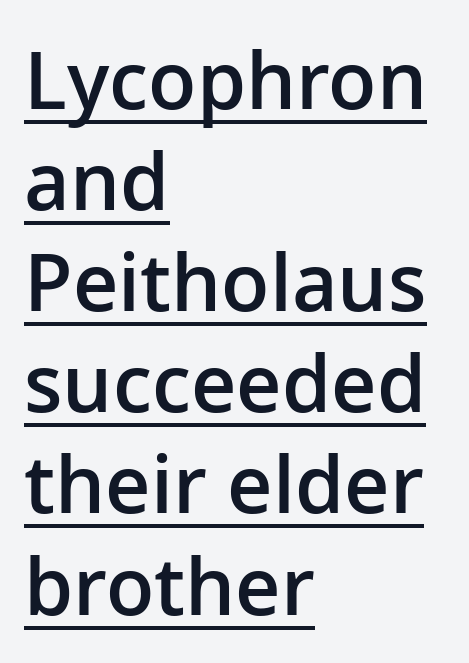
Typographic density is moderately raised because the face is semibold. Italic? Not at all — the glyphs are vertical. These lines stack with their left ends in a neat column. Summary of vertical rhythm: regular, with standard interline spacing.
